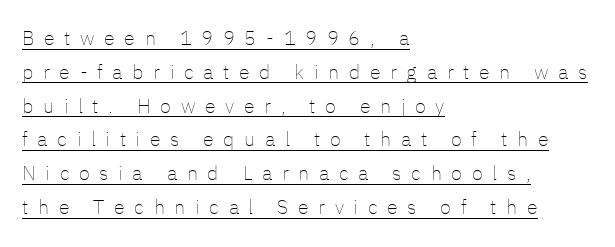
Q: Is the text bold? A: No.
Q: Is the text italic (slanted)? A: No, it is upright.
Q: Is the text underlined? A: Yes.
Q: How is the paragraph aligned? A: Left-aligned.
Q: Is the spacing between letters normal or unusually wide? A: Unusually wide.
Q: Is the spacing between lines tight, normal or loose? A: Normal.
